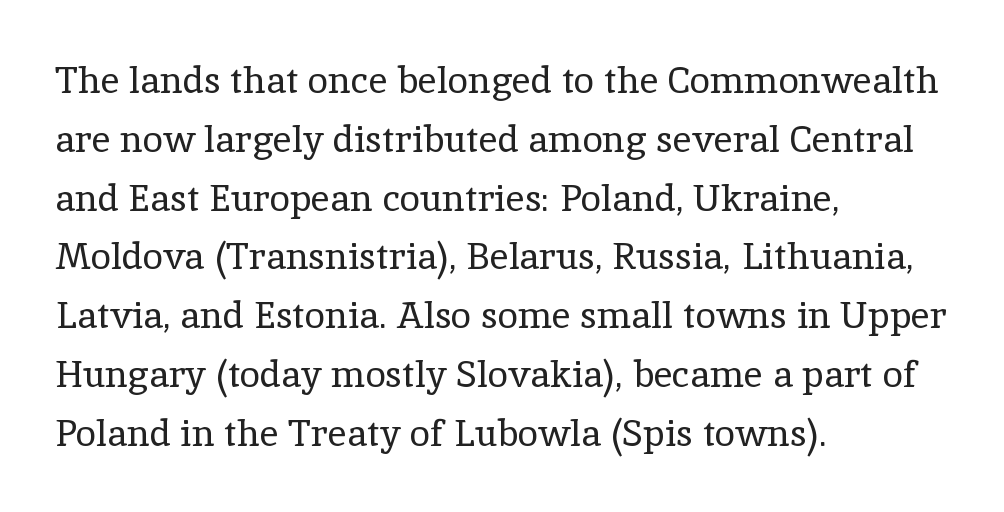
The image shows 37 px regular-weight serif type, upright; set left-aligned, normal line spacing (1.59x), normal letter spacing, not underlined; a medium x-height.
